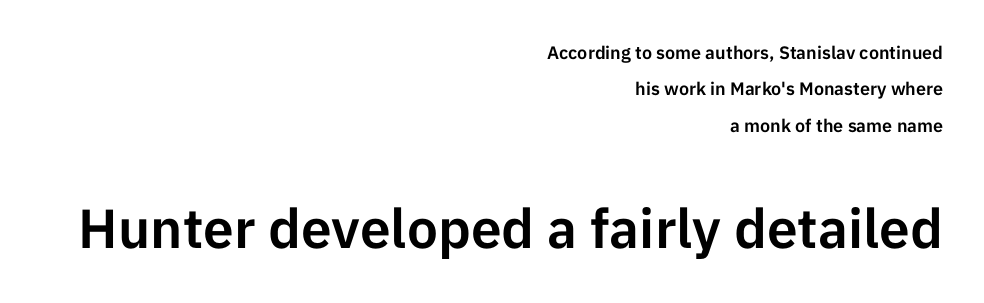
The image shows 55 px sans-serif type, upright; set right-aligned, loose line spacing (2.02x), normal letter spacing, not underlined; the second (bottom) block is 3.06x larger; low stroke contrast and a medium x-height.
